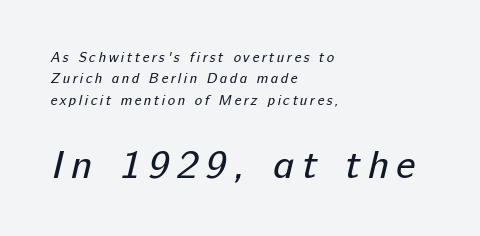
The image shows 40 px regular-weight sans-serif type; set left-aligned, normal line spacing (1.52x), not underlined; the second (bottom) block is 2.86x larger; low stroke contrast and a medium x-height.
